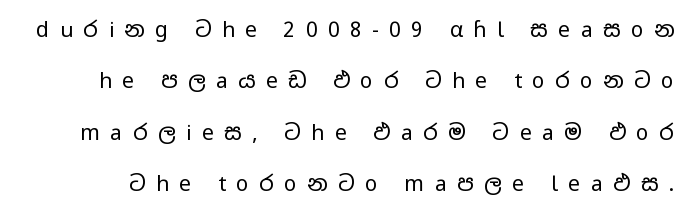
{"italic": "no", "bold": "no", "underline": "no", "line_spacing": "loose", "line_spacing_ratio": 2.45, "letter_spacing": "wide", "letter_spacing_em": 0.5, "glyph_px": 21}
